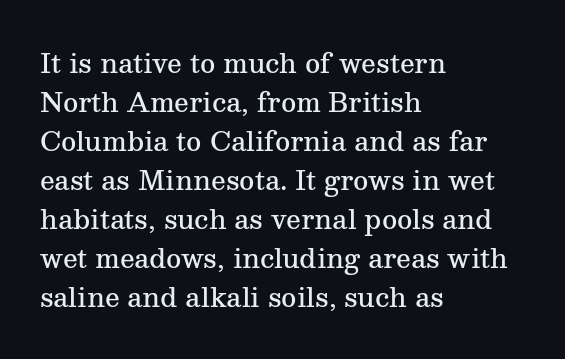
{"italic": "no", "bold": "semi", "underline": "no", "align": "left", "line_spacing": "normal", "line_spacing_ratio": 1.5, "letter_spacing": "normal", "letter_spacing_em": 0.0, "glyph_px": 26}
